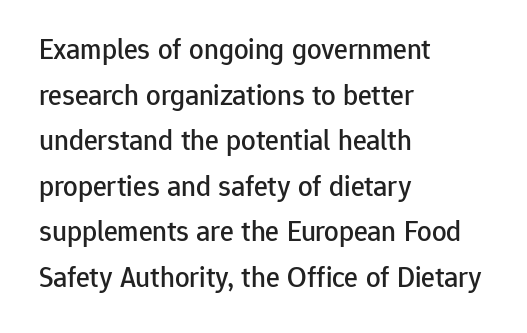
{"serif": "no", "italic": "no", "width": "normal", "stroke_contrast": "low", "x_height": "medium", "monospaced": "no", "underline": "no", "align": "left", "line_spacing": "normal", "line_spacing_ratio": 1.57, "letter_spacing": "normal", "letter_spacing_em": 0.0, "glyph_px": 29}
